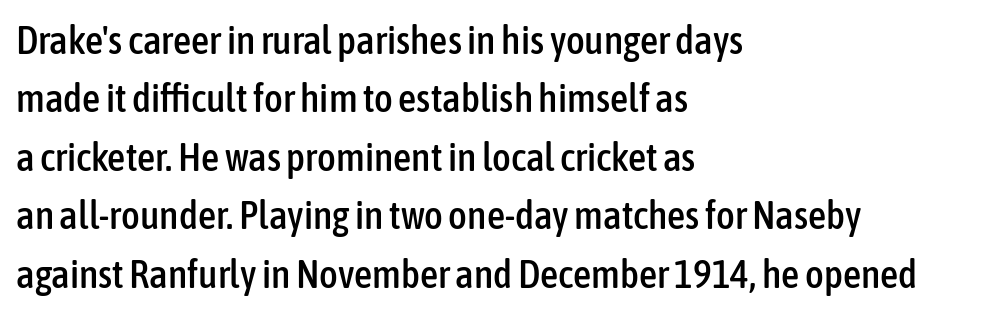
Q: Is the text italic (slanted)? A: No, it is upright.
Q: Is the typeface a serif or a sans-serif typeface? A: Sans-serif.
Q: Is the text underlined? A: No.
Q: How is the paragraph aligned? A: Left-aligned.
Q: Is the spacing between letters normal or unusually wide? A: Normal.
Q: Is the spacing between lines tight, normal or loose? A: Normal.
Q: Width (condensed, normal, or wide)? A: Condensed.
Q: Stroke contrast? A: Low.
Q: x-height? A: Medium.
Q: Monospaced? A: No.
